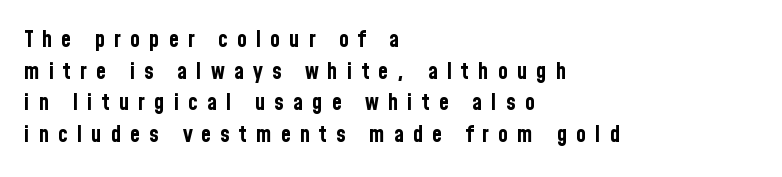
{"italic": "no", "bold": "yes", "underline": "no", "align": "left", "line_spacing": "normal", "line_spacing_ratio": 1.38, "letter_spacing": "wide", "letter_spacing_em": 0.39, "glyph_px": 23}
